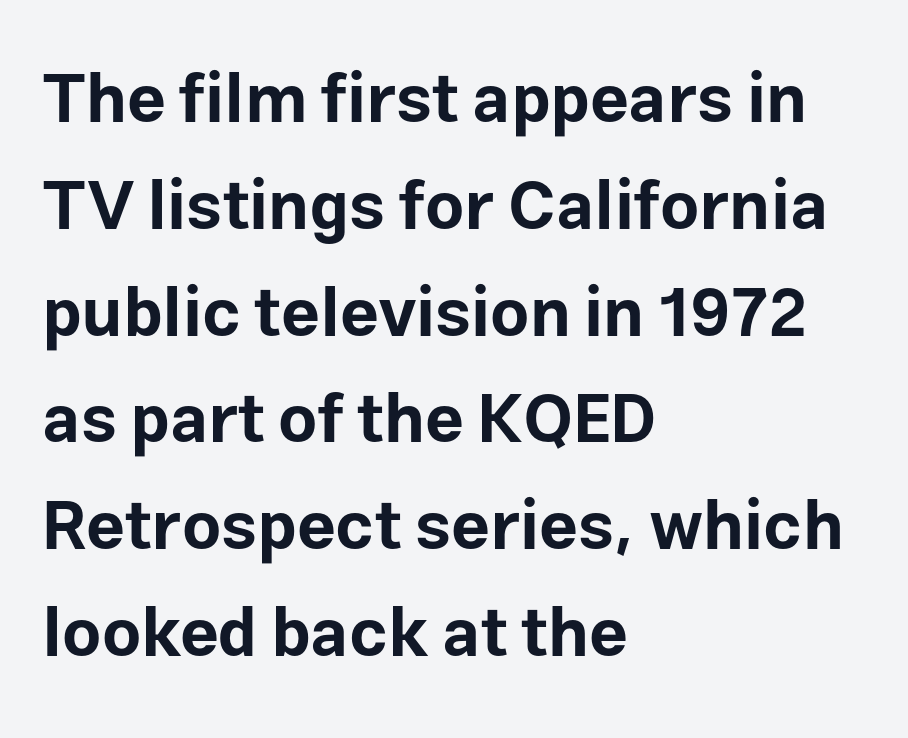
Q: Is the text bold? A: Yes.
Q: Is the text italic (slanted)? A: No, it is upright.
Q: Is the typeface a serif or a sans-serif typeface? A: Sans-serif.
Q: Is the text underlined? A: No.
Q: How is the paragraph aligned? A: Left-aligned.
Q: Is the spacing between letters normal or unusually wide? A: Normal.
Q: Is the spacing between lines tight, normal or loose? A: Normal.
Q: Width (condensed, normal, or wide)? A: Normal.
Q: Stroke contrast? A: Low.
Q: x-height? A: Medium.
Q: Monospaced? A: No.
